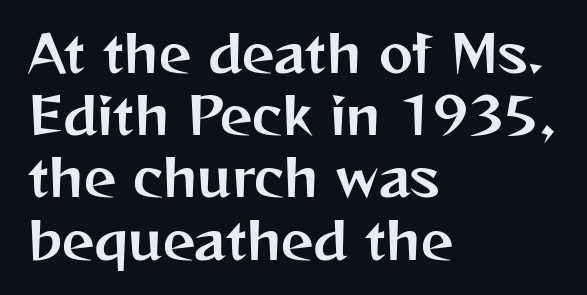
{"serif": "no", "italic": "no", "width": "normal", "stroke_contrast": "medium", "x_height": "medium", "monospaced": "no", "underline": "no", "align": "left", "line_spacing_ratio": 1.22, "letter_spacing": "normal", "letter_spacing_em": 0.0, "glyph_px": 51}
